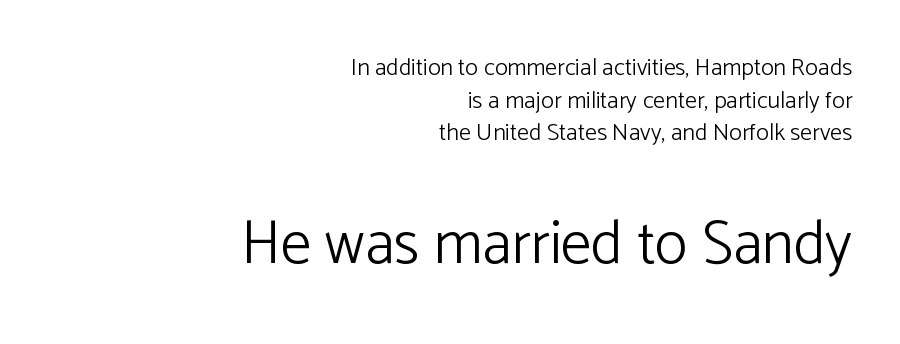
Q: Is the text bold? A: No.
Q: Is the text italic (slanted)? A: No, it is upright.
Q: Is the typeface a serif or a sans-serif typeface? A: Sans-serif.
Q: Is the text underlined? A: No.
Q: How is the paragraph aligned? A: Right-aligned.
Q: Is the spacing between letters normal or unusually wide? A: Normal.
Q: Is the spacing between lines tight, normal or loose? A: Normal.
Q: Which block of text is set in a larger size, the first (top) or the second (bottom)? A: The second (bottom) one.
Q: Width (condensed, normal, or wide)? A: Normal.
Q: Stroke contrast? A: Low.
Q: x-height? A: Medium.
Q: Monospaced? A: No.
